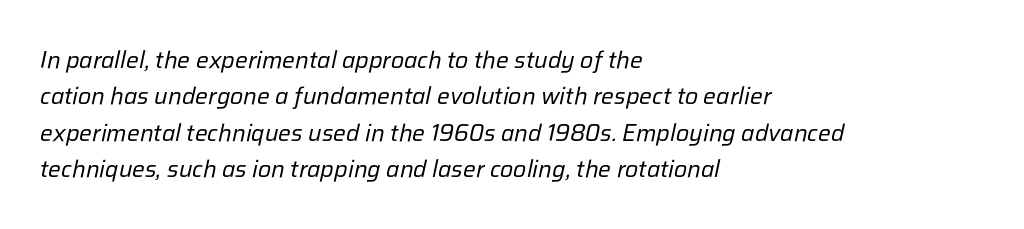
Left-aligned paragraph, ragged on the right. Vertically, the passage feels balanced, rows spaced as you'd expect. Is the stroke heavy? The answer is a plain regular-or-lighter. Descenders hang freely into open space. The typography opts for an oblique posture over an upright one. The letterforms sit shoulder to shoulder at normal distance.
